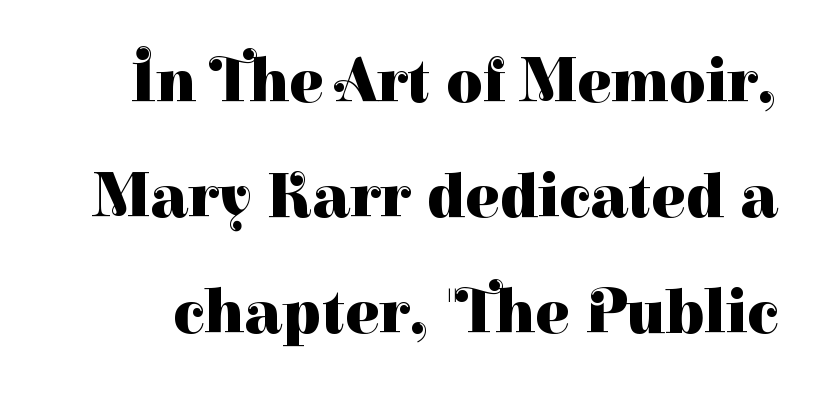
{"serif": "yes", "italic": "no", "bold": "yes", "weight": "heavy", "width": "normal", "stroke_contrast": "high", "x_height": "medium", "monospaced": "no", "underline": "no", "line_spacing_ratio": 1.83, "letter_spacing": "normal", "letter_spacing_em": 0.0, "glyph_px": 63}
